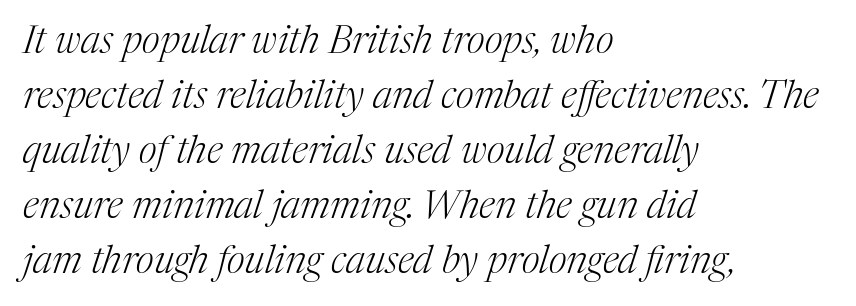
The image shows 39 px light serif type, italic (leaning right); set left-aligned, normal line spacing (1.41x), normal letter spacing, not underlined; medium stroke contrast and a medium x-height.
